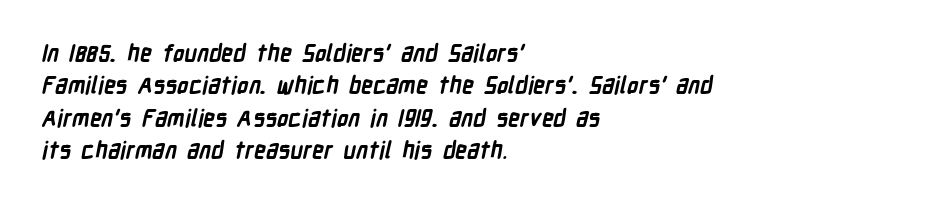
Q: Is the text bold? A: Yes.
Q: Is the text underlined? A: No.
Q: How is the paragraph aligned? A: Left-aligned.
Q: Is the spacing between letters normal or unusually wide? A: Normal.
Q: Is the spacing between lines tight, normal or loose? A: Normal.
